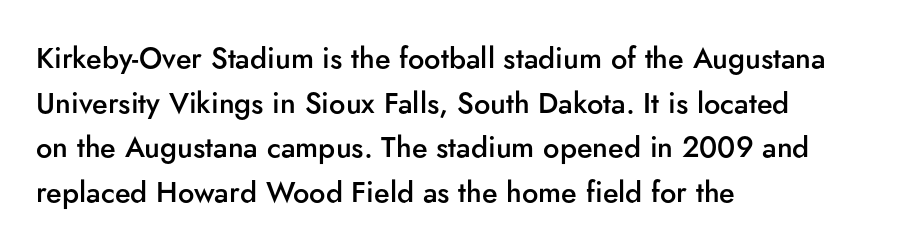
Q: Is the text bold? A: Semi-bold.
Q: Is the text italic (slanted)? A: No, it is upright.
Q: Is the typeface a serif or a sans-serif typeface? A: Sans-serif.
Q: Is the text underlined? A: No.
Q: How is the paragraph aligned? A: Left-aligned.
Q: Is the spacing between letters normal or unusually wide? A: Normal.
Q: Is the spacing between lines tight, normal or loose? A: Normal.
Q: Width (condensed, normal, or wide)? A: Normal.
Q: Stroke contrast? A: Low.
Q: x-height? A: Small.
Q: Monospaced? A: No.
